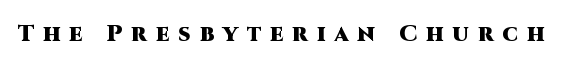
The lettering holds an erect, upright posture throughout. Type without underlining. The gaps between neighbouring characters are conspicuously large. Bold? Absolutely — the strokes are thick and heavy.
